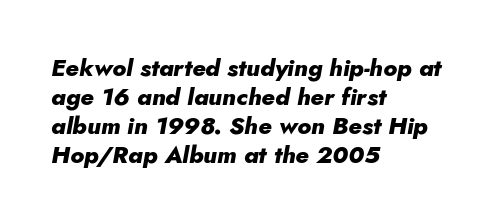
The image shows 24 px bold type, italic (leaning right); set left-aligned, line spacing 1.21x, normal letter spacing, not underlined.
